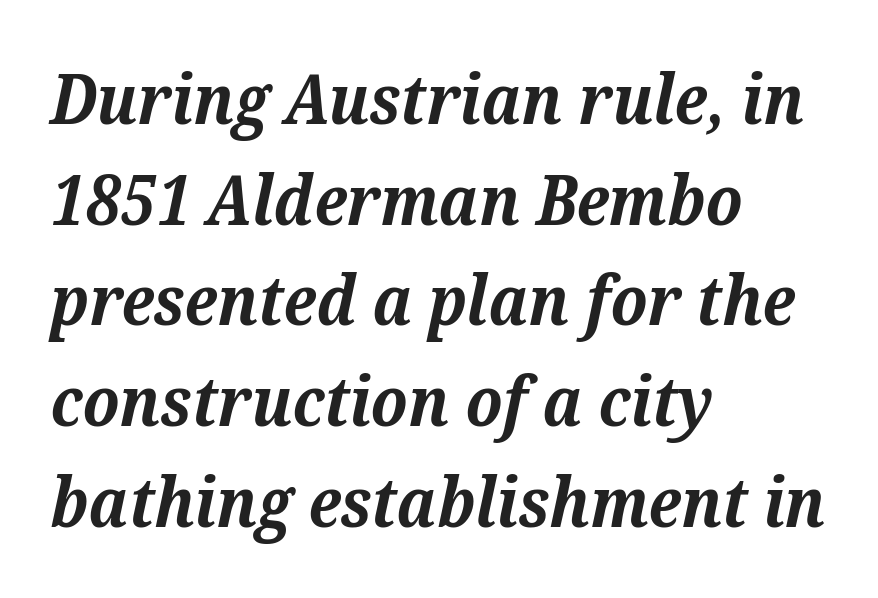
{"serif": "yes", "italic": "yes", "lean": "right", "slant_degrees": 12, "bold": "yes", "weight": "bold", "width": "normal", "stroke_contrast": "medium", "x_height": "medium", "monospaced": "no", "underline": "no", "align": "left", "line_spacing": "normal", "line_spacing_ratio": 1.46, "letter_spacing": "normal", "letter_spacing_em": 0.0, "glyph_px": 69}
